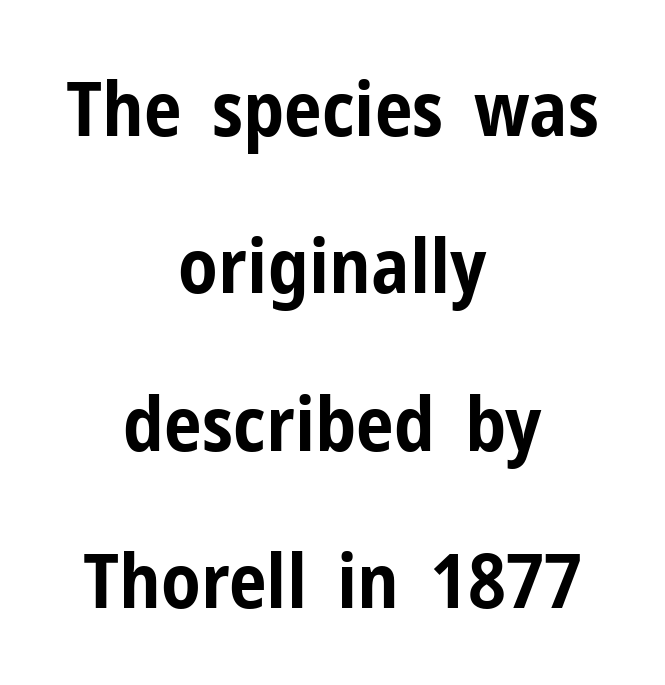
Q: Is the text bold? A: Yes.
Q: Is the text italic (slanted)? A: No, it is upright.
Q: Is the typeface a serif or a sans-serif typeface? A: Sans-serif.
Q: Is the text underlined? A: No.
Q: How is the paragraph aligned? A: Centered.
Q: Is the spacing between letters normal or unusually wide? A: Normal.
Q: Is the spacing between lines tight, normal or loose? A: Loose.
Q: Width (condensed, normal, or wide)? A: Condensed.
Q: Stroke contrast? A: Low.
Q: x-height? A: Medium.
Q: Monospaced? A: No.
